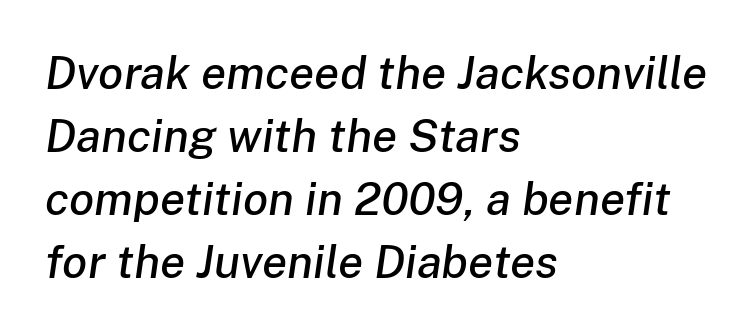
Standard letterfit; no display-style spreading of the glyphs. A normal amount of white space separates one row of letters from the next. The face used here is proportionally spaced, like ordinary book or web type. Rendered with sloped, italic letterforms. Leftover space on each line is placed entirely after the last word. Each row of text sits above clean, open space.
